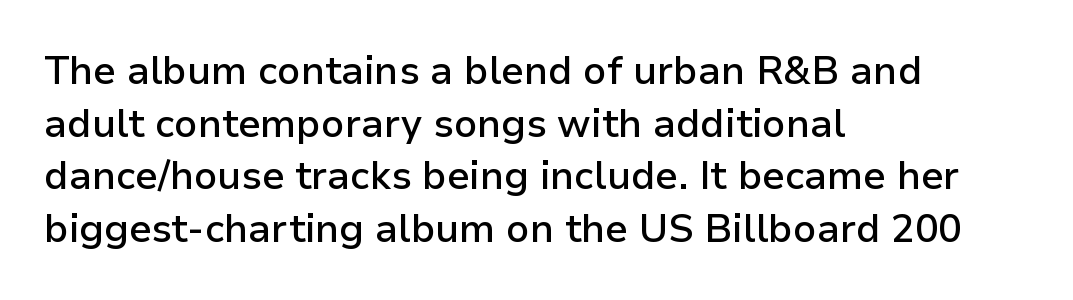
Q: Is the text bold? A: Semi-bold.
Q: Is the text italic (slanted)? A: No, it is upright.
Q: Is the typeface a serif or a sans-serif typeface? A: Sans-serif.
Q: Is the text underlined? A: No.
Q: How is the paragraph aligned? A: Left-aligned.
Q: Is the spacing between letters normal or unusually wide? A: Normal.
Q: Is the spacing between lines tight, normal or loose? A: Normal.
Q: Width (condensed, normal, or wide)? A: Normal.
Q: Stroke contrast? A: Low.
Q: x-height? A: Medium.
Q: Monospaced? A: No.
